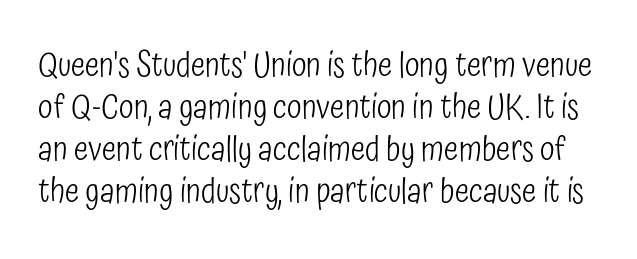
The image shows 34 px light, condensed sans-serif type, upright; set line spacing 1.24x, normal letter spacing, not underlined; low stroke contrast and a medium x-height.
